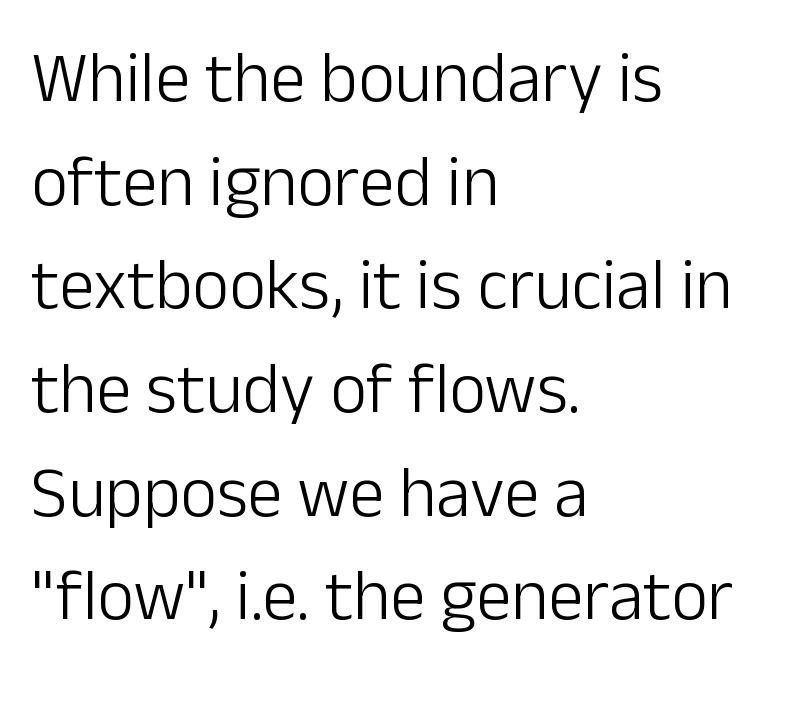
Q: Is the text bold? A: No.
Q: Is the text italic (slanted)? A: No, it is upright.
Q: Is the typeface a serif or a sans-serif typeface? A: Sans-serif.
Q: Is the text underlined? A: No.
Q: How is the paragraph aligned? A: Left-aligned.
Q: Is the spacing between letters normal or unusually wide? A: Normal.
Q: Is the spacing between lines tight, normal or loose? A: Normal.
Q: Width (condensed, normal, or wide)? A: Normal.
Q: Stroke contrast? A: Low.
Q: x-height? A: Medium.
Q: Monospaced? A: No.
